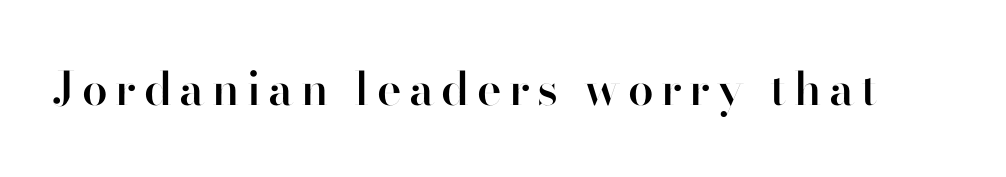
Think of a printed novel: that variable character pitch is what you see here. Notice how the stems are strictly vertical — no italics here. The typeface chosen for these lines omits serifs. The face used here is a semibold: visibly heavier than regular, lighter than bold. Letters rest on an invisible, unmarked baseline.
